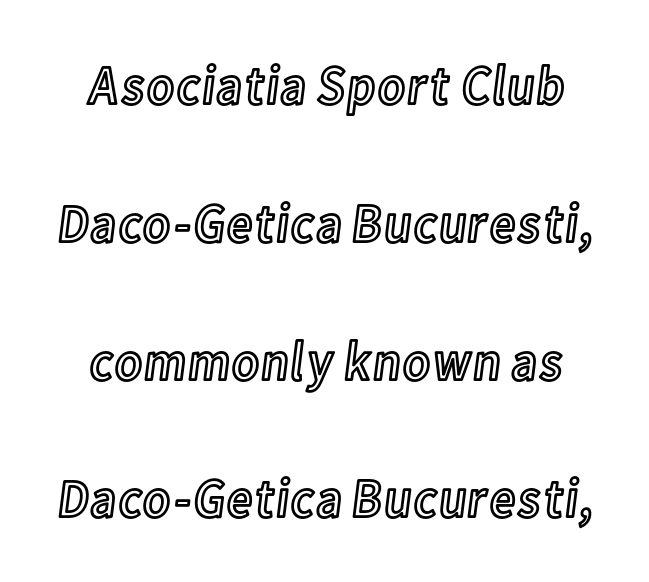
{"width": "condensed", "x_height": "medium", "monospaced": "no", "underline": "no", "line_spacing": "loose", "line_spacing_ratio": 2.46, "letter_spacing": "normal", "letter_spacing_em": 0.0, "glyph_px": 56}
